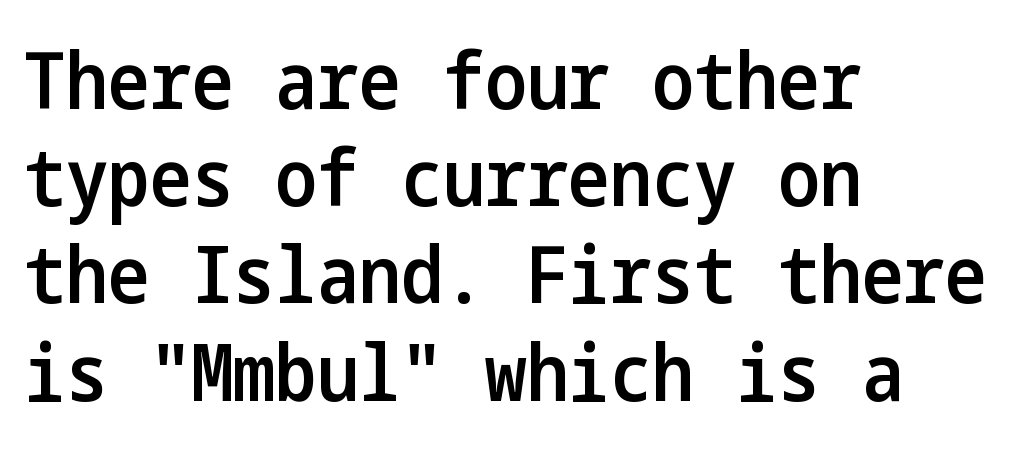
The image shows 79 px semibold, condensed sans-serif type, upright; set left-aligned, line spacing 1.23x, normal letter spacing, not underlined; low stroke contrast and a medium x-height.
